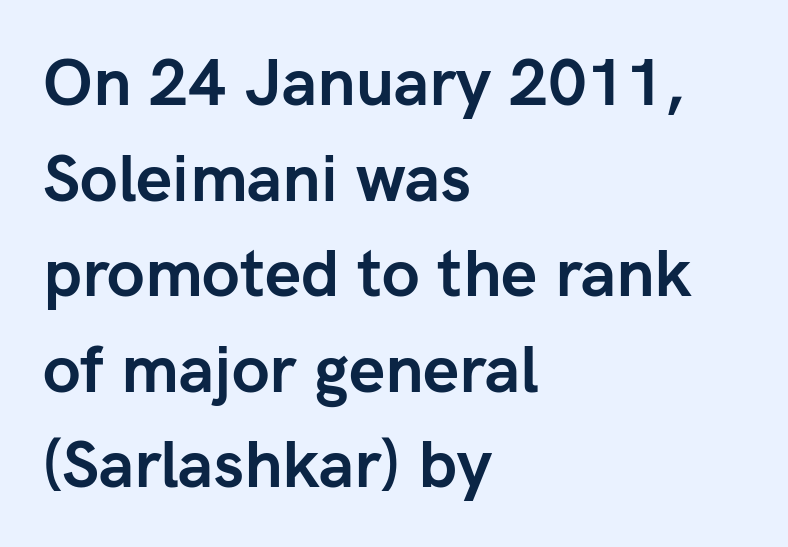
{"serif": "no", "italic": "no", "bold": "yes", "weight": "semibold", "width": "normal", "stroke_contrast": "low", "x_height": "medium", "monospaced": "no", "underline": "no", "align": "left", "line_spacing": "normal", "line_spacing_ratio": 1.47, "letter_spacing": "normal", "letter_spacing_em": 0.0, "glyph_px": 65}
